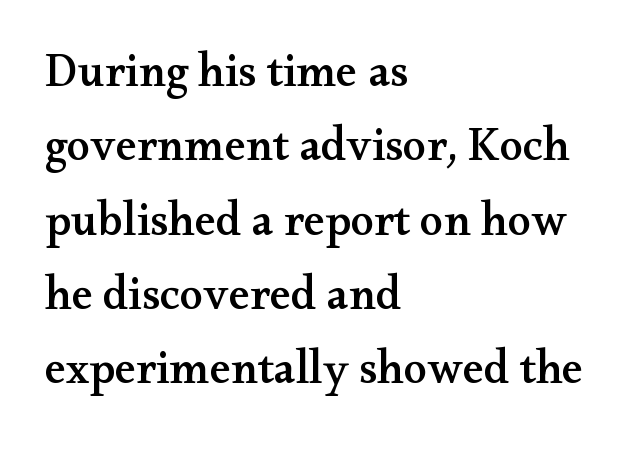
Glance below the letters and you will spot only blank space. The designer went with a serif here, giving each stem small feet. Note the varied advance widths — an 'i' is clearly narrower than an 'm'. These lines sit exactly where default settings would place them. The axis of the letterforms is exactly vertical.
